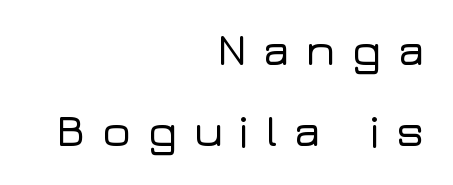
These lines are composed in type without serifs. This is the regular roman posture of the typeface. The face used here is rendered with a markedly widened letterfit. All the whitespace from short lines collects on the left.
